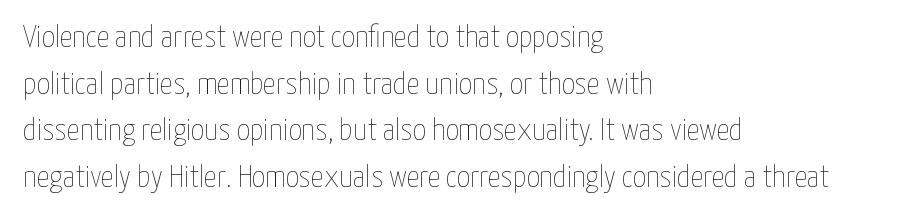
Q: Is the text bold? A: No.
Q: Is the text italic (slanted)? A: No, it is upright.
Q: Is the text underlined? A: No.
Q: How is the paragraph aligned? A: Left-aligned.
Q: Is the spacing between letters normal or unusually wide? A: Normal.
Q: Is the spacing between lines tight, normal or loose? A: Normal.
Q: Width (condensed, normal, or wide)? A: Condensed.
Q: Stroke contrast? A: Low.
Q: x-height? A: Medium.
Q: Monospaced? A: No.
